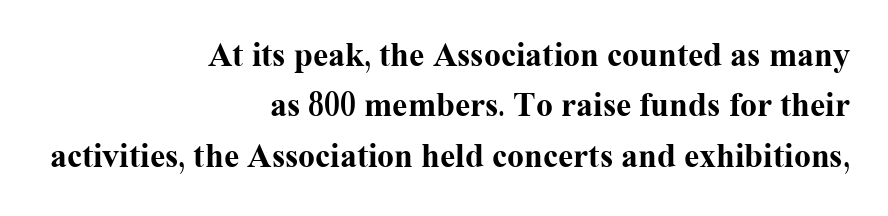
Q: Is the text bold? A: Yes.
Q: Is the text italic (slanted)? A: No, it is upright.
Q: Is the typeface a serif or a sans-serif typeface? A: Serif.
Q: Is the text underlined? A: No.
Q: How is the paragraph aligned? A: Right-aligned.
Q: Is the spacing between letters normal or unusually wide? A: Normal.
Q: Is the spacing between lines tight, normal or loose? A: Normal.
Q: Width (condensed, normal, or wide)? A: Normal.
Q: Stroke contrast? A: Medium.
Q: x-height? A: Medium.
Q: Monospaced? A: No.
